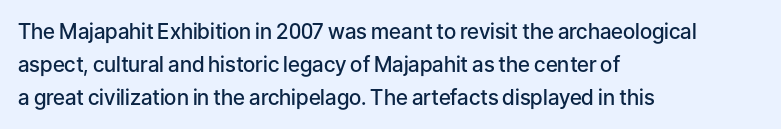
{"italic": "no", "bold": "semi", "underline": "no", "align": "left", "line_spacing": "normal", "line_spacing_ratio": 1.57, "letter_spacing": "normal", "letter_spacing_em": 0.0, "glyph_px": 21}
